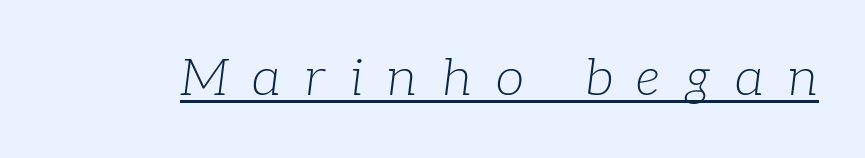
The image shows 52 px light serif type, italic (leaning right); set unusually wide letter spacing (+0.46 em), underlined; low stroke contrast and a medium x-height.
